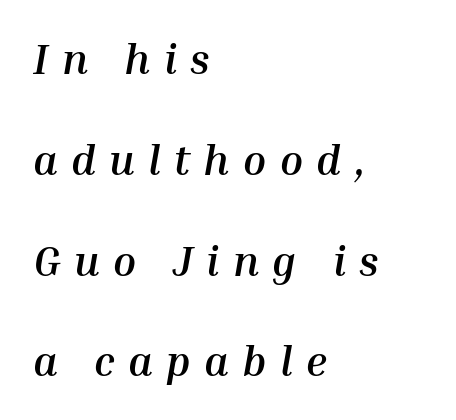
{"italic": "yes", "lean": "right", "slant_degrees": 10, "bold": "yes", "weight": "semibold", "width": "normal", "stroke_contrast": "medium", "x_height": "medium", "monospaced": "no", "underline": "no", "align": "left", "line_spacing": "loose", "line_spacing_ratio": 2.4, "letter_spacing": "wide", "letter_spacing_em": 0.32, "glyph_px": 42}
